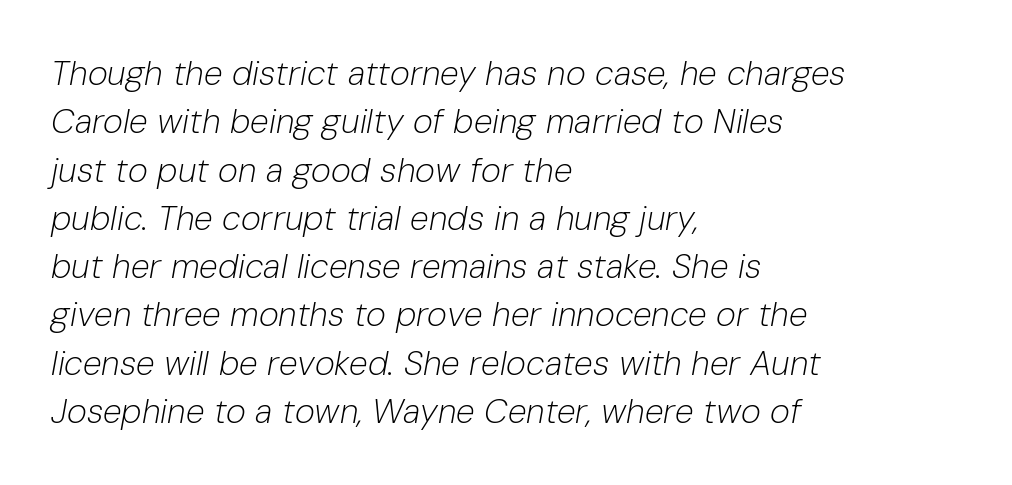
Q: Is the text bold? A: No.
Q: Is the text italic (slanted)? A: Yes, it leans right by about 10 degrees.
Q: Is the text underlined? A: No.
Q: How is the paragraph aligned? A: Left-aligned.
Q: Is the spacing between letters normal or unusually wide? A: Normal.
Q: Is the spacing between lines tight, normal or loose? A: Normal.
Q: Width (condensed, normal, or wide)? A: Normal.
Q: Stroke contrast? A: Low.
Q: x-height? A: Medium.
Q: Monospaced? A: No.
